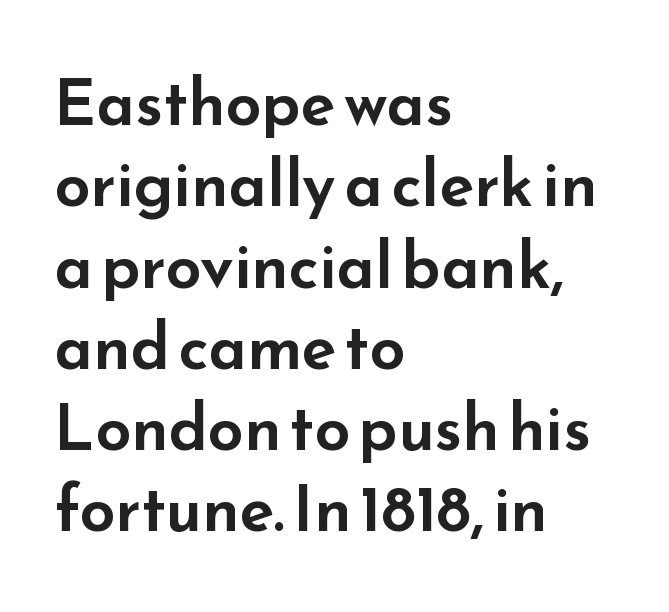
{"serif": "no", "italic": "no", "width": "wide", "stroke_contrast": "low", "x_height": "small", "monospaced": "no", "underline": "no", "align": "left", "line_spacing": "normal", "line_spacing_ratio": 1.27, "letter_spacing": "normal", "letter_spacing_em": 0.0, "glyph_px": 64}
